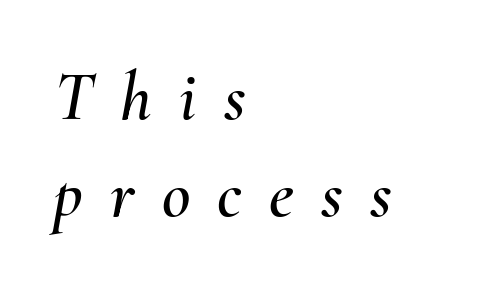
Q: Is the text italic (slanted)? A: Yes, it leans right by about 10 degrees.
Q: Is the text underlined? A: No.
Q: How is the paragraph aligned? A: Left-aligned.
Q: Is the spacing between letters normal or unusually wide? A: Unusually wide.
Q: Is the spacing between lines tight, normal or loose? A: Normal.
Q: Width (condensed, normal, or wide)? A: Normal.
Q: Stroke contrast? A: Medium.
Q: x-height? A: Small.
Q: Monospaced? A: No.
